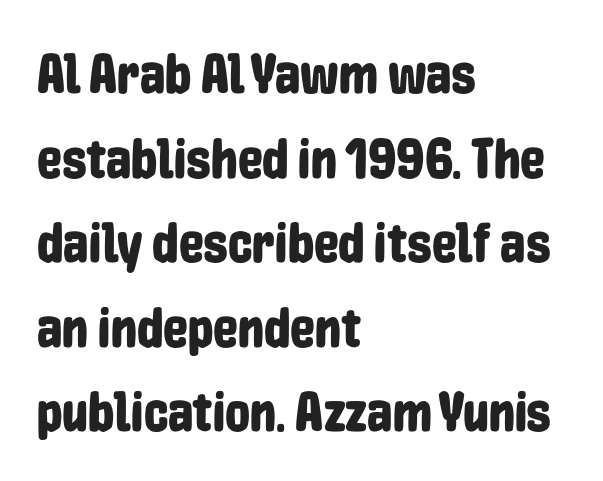
The passage shown is typeset with a sans-serif family. One-word summary of the alignment: left. These lines are rendered in a variable-pitch font. Vertical strokes here are truly vertical. You could call the tracking neutral — neither tight nor loose.
